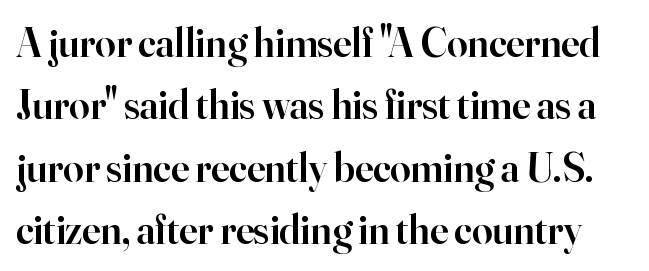
Line spacing here is normal. Short note: letters normally spaced. The glyphs are unaccompanied by any horizontal stroke below them. How heavy is the stroke? Medium-heavy — a semibold, shy of bold.
